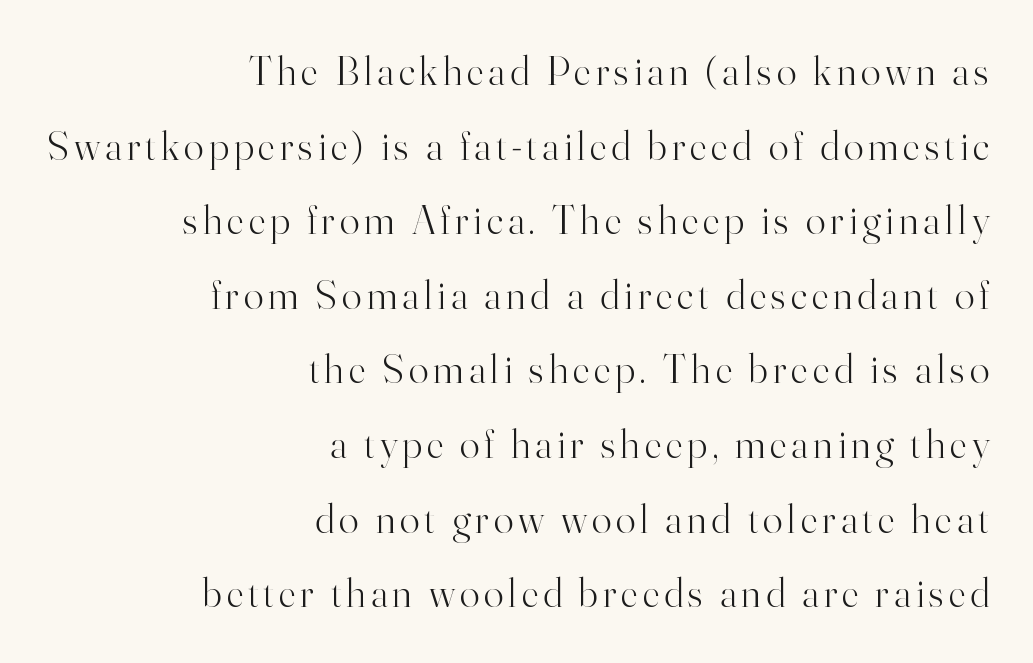
The image shows 41 px light serif type, upright; set right-aligned, line spacing 1.82x, not underlined; high stroke contrast and a small x-height.
